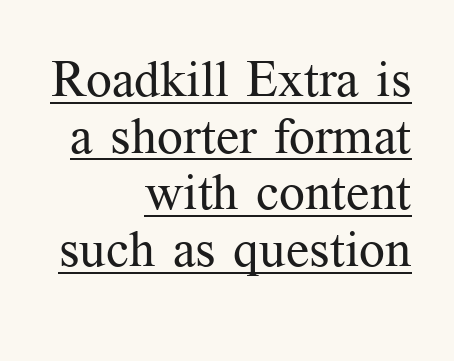
The image shows 51 px regular-weight serif type, upright; set right-aligned, tight line spacing (1.11x), normal letter spacing, underlined; medium stroke contrast and a medium x-height.
